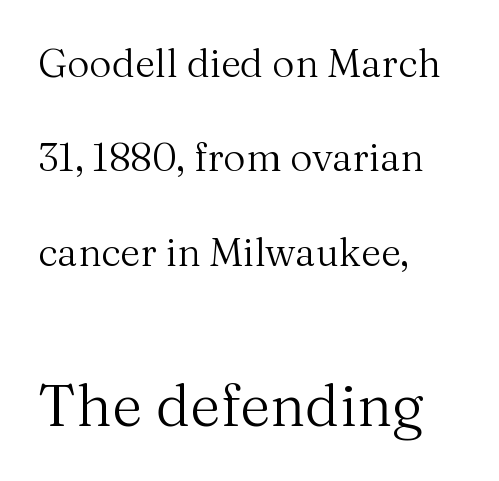
The space directly below the letters is spotless. The lines are spread far apart with generous leading. Unlike a clean sans, this face finishes its strokes with serifs. Caption: multi-line text, flush left, ragged right. Upright lettering throughout.
